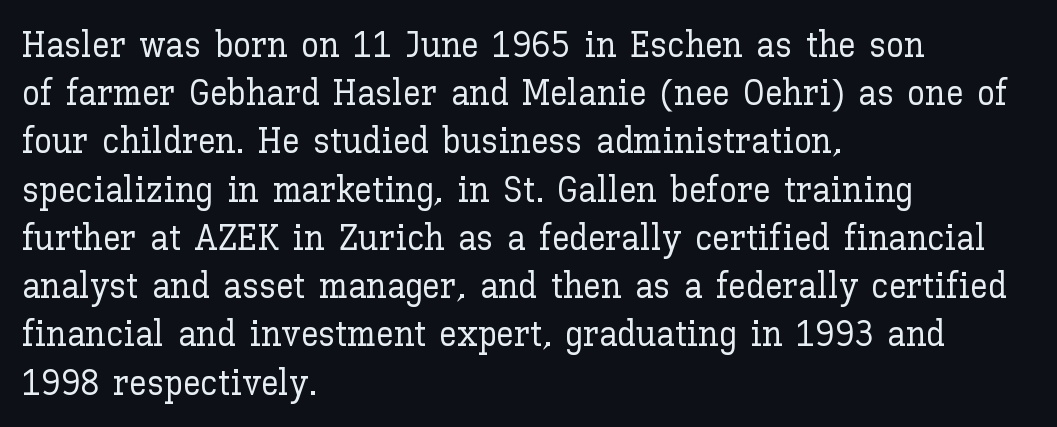
{"italic": "no", "width": "normal", "stroke_contrast": "low", "x_height": "medium", "monospaced": "no", "underline": "no", "align": "left", "line_spacing": "normal", "line_spacing_ratio": 1.34, "letter_spacing": "normal", "letter_spacing_em": 0.0, "glyph_px": 36}
